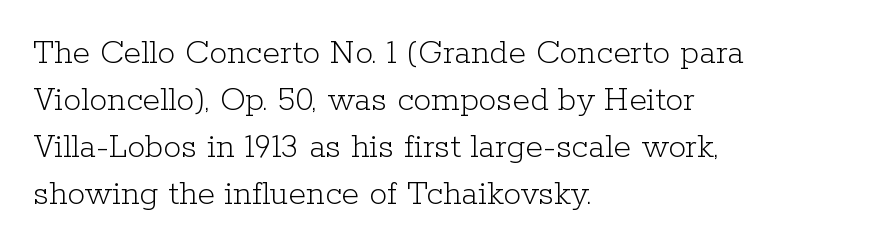
The image shows 36 px light serif type, upright; set left-aligned, normal line spacing (1.31x), normal letter spacing, not underlined; low stroke contrast and a medium x-height.
